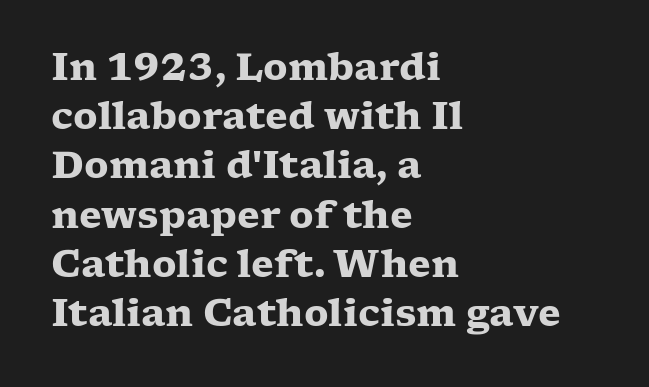
The axis of the letterforms is exactly vertical. The setting favours the left margin, as ordinary paragraphs usually do. Are there feet on the stems? There are — it's a serif. Note the varied advance widths — an 'i' is clearly narrower than an 'm'. Check under the words: just untouched page. You'd pick this weight for a headline — it's a proper bold.
